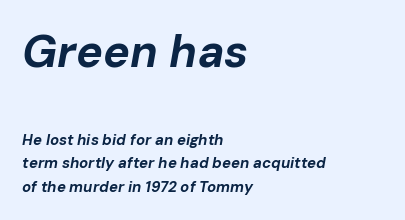
The image shows 45 px bold type, italic (leaning right); set left-aligned, normal line spacing (1.59x), normal letter spacing, not underlined; the first (top) block is 3.0x larger; low stroke contrast and a medium x-height.
